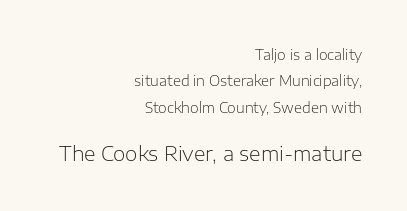
Q: Is the text bold? A: No.
Q: Is the text italic (slanted)? A: No, it is upright.
Q: Is the text underlined? A: No.
Q: How is the paragraph aligned? A: Right-aligned.
Q: Is the spacing between letters normal or unusually wide? A: Normal.
Q: Which block of text is set in a larger size, the first (top) or the second (bottom)? A: The second (bottom) one.
